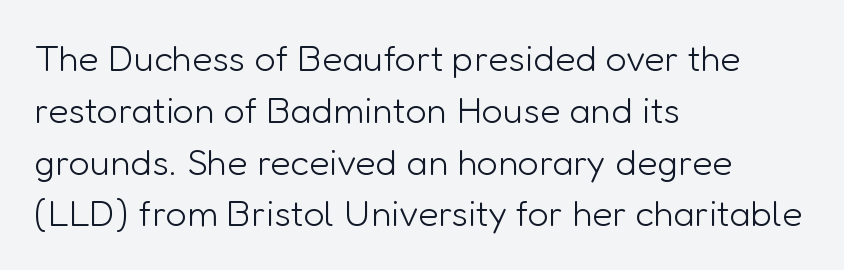
To sum up the face: it is a sans, with no serifs. Tracking value appears to be zero — textbook default spacing. Notice how the passage keeps a crisp vertical edge on the left only. A typesetter would mark this as roman, not italic. Descenders hang freely into open space. These lines sit exactly where default settings would place them.
